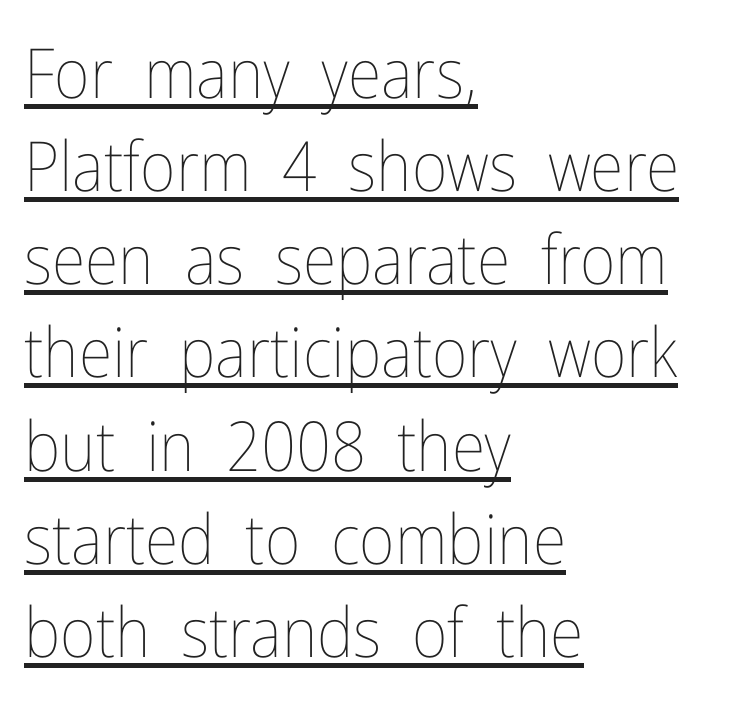
The image shows 69 px thin, condensed type, upright; set left-aligned, normal line spacing (1.35x), normal letter spacing, underlined; low stroke contrast and a medium x-height.
